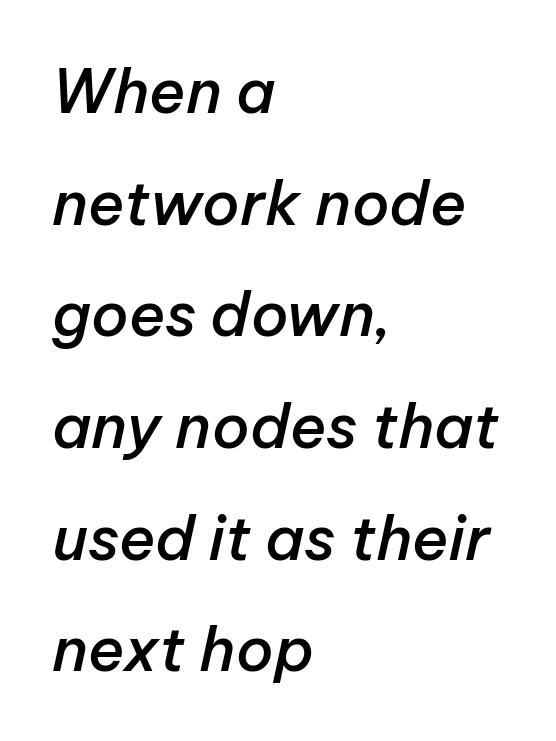
{"italic": "yes", "lean": "right", "slant_degrees": 12, "bold": "semi", "weight": "semibold", "width": "normal", "stroke_contrast": "low", "x_height": "medium", "monospaced": "no", "underline": "no", "align": "left", "line_spacing_ratio": 1.83, "letter_spacing": "normal", "letter_spacing_em": 0.0, "glyph_px": 61}
